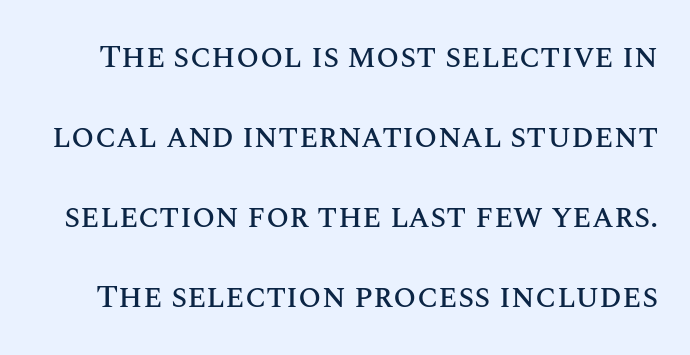
{"italic": "no", "width": "normal", "stroke_contrast": "medium", "x_height": "large", "monospaced": "no", "underline": "no", "line_spacing": "loose", "line_spacing_ratio": 2.42, "letter_spacing": "normal", "letter_spacing_em": 0.0, "glyph_px": 33}
